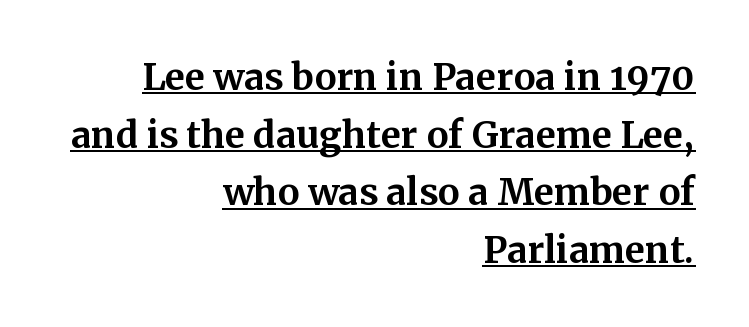
Q: Is the text bold? A: Yes.
Q: Is the text italic (slanted)? A: No, it is upright.
Q: Is the typeface a serif or a sans-serif typeface? A: Serif.
Q: Is the text underlined? A: Yes.
Q: How is the paragraph aligned? A: Right-aligned.
Q: Is the spacing between letters normal or unusually wide? A: Normal.
Q: Is the spacing between lines tight, normal or loose? A: Normal.
Q: Width (condensed, normal, or wide)? A: Normal.
Q: Stroke contrast? A: Medium.
Q: x-height? A: Medium.
Q: Monospaced? A: No.
